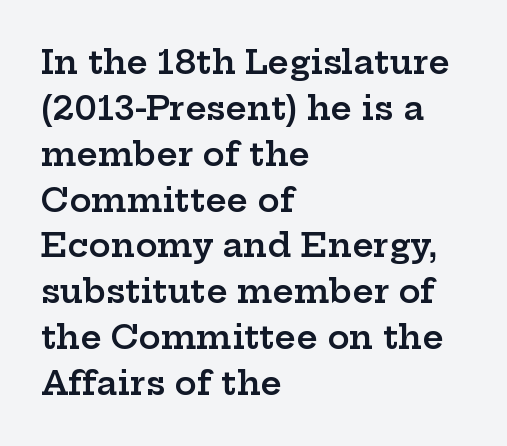
The type sits square on the baseline with zero lean. These lines carry some extra weight — a demibold, not a full bold. Stroke terminals: seriffed. Varying glyph widths throughout — classic text-font behaviour. How are the letters spaced? Ordinarily, with no added tracking.
